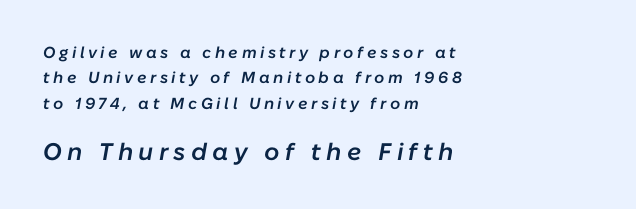
{"italic": "yes", "lean": "right", "slant_degrees": 10, "bold": "semi", "underline": "no", "align": "left", "line_spacing": "normal", "line_spacing_ratio": 1.58, "letter_spacing": "wide", "letter_spacing_em": 0.22, "larger_block": "second", "size_ratio": 1.5, "glyph_px": 24}
